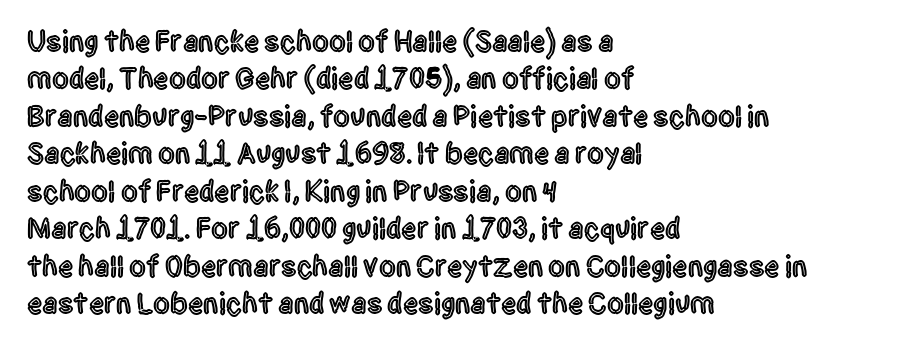
{"serif": "no", "italic": "no", "width": "condensed", "x_height": "large", "monospaced": "no", "underline": "no", "align": "left", "line_spacing": "normal", "line_spacing_ratio": 1.25, "letter_spacing": "normal", "letter_spacing_em": 0.0, "glyph_px": 30}
